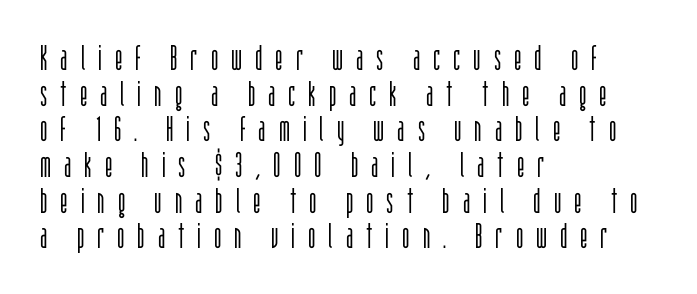
{"serif": "no", "italic": "no", "bold": "no", "weight": "light", "width": "condensed", "stroke_contrast": "low", "x_height": "large", "monospaced": "no", "underline": "no", "align": "left", "line_spacing": "tight", "line_spacing_ratio": 1.02, "letter_spacing": "wide", "letter_spacing_em": 0.37, "glyph_px": 35}
